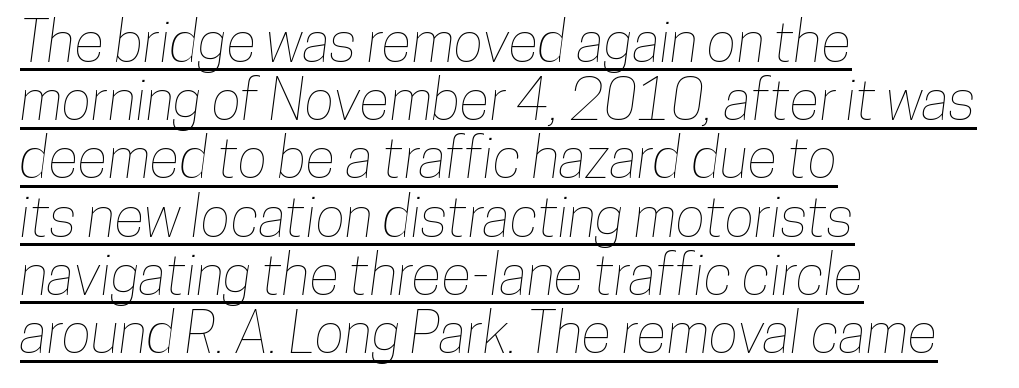
Descenders here cross a horizontal rule under the line. The ragged edge is on the right, which tells us the setting is flush left. The horizontal fit of the characters is conventional and even. Students, observe: this is what under-led, compact text looks like. Character widths vary here, with narrow letters taking less room than wide ones.
